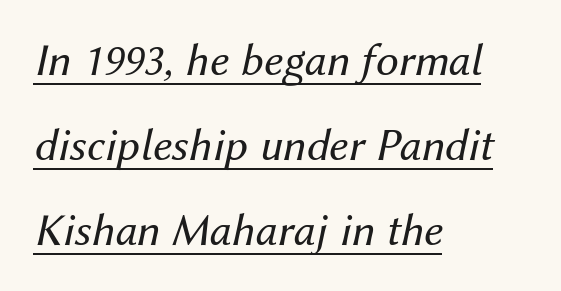
The image shows 46 px regular-weight type, italic (leaning right); set left-aligned, line spacing 1.85x, normal letter spacing, underlined; medium stroke contrast and a medium x-height.
